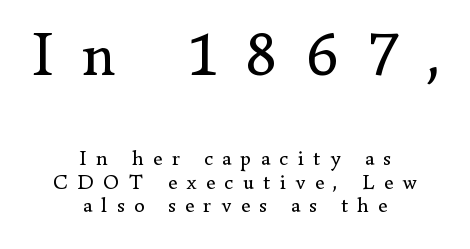
{"serif": "yes", "italic": "no", "bold": "no", "weight": "regular", "width": "normal", "stroke_contrast": "low", "x_height": "small", "monospaced": "no", "underline": "no", "align": "center", "line_spacing": "tight", "line_spacing_ratio": 1.11, "letter_spacing": "wide", "letter_spacing_em": 0.45, "larger_block": "first", "size_ratio": 3.0, "glyph_px": 63}
